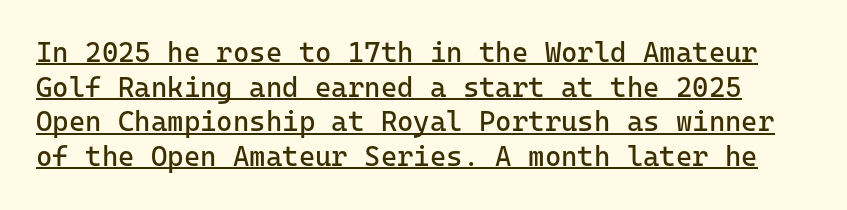
Q: Is the text bold? A: No.
Q: Is the text italic (slanted)? A: No, it is upright.
Q: Is the typeface a serif or a sans-serif typeface? A: Sans-serif.
Q: Is the text underlined? A: Yes.
Q: Is the spacing between letters normal or unusually wide? A: Normal.
Q: Width (condensed, normal, or wide)? A: Normal.
Q: Stroke contrast? A: Low.
Q: x-height? A: Medium.
Q: Monospaced? A: Yes.
